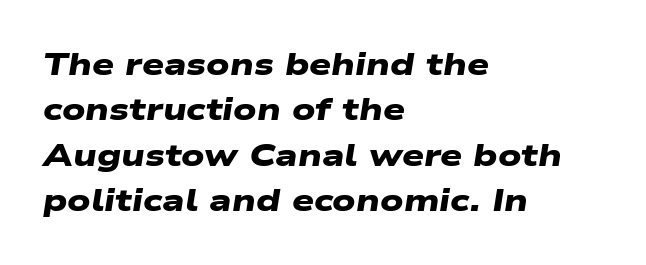
The leading is moderate, giving the passage an even texture. Spacing verdict: proportional, widths tailored to each character. A sans-serif font was chosen for this passage. Which margin do the lines hug? The left one — the right edge is uneven.
